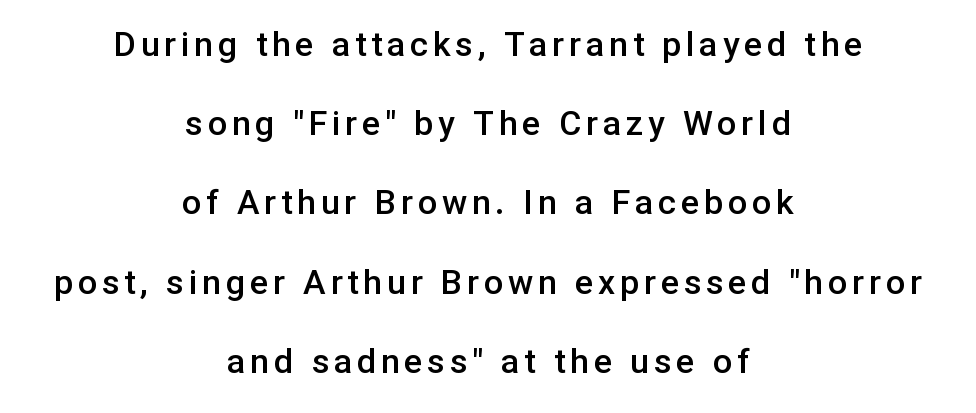
Q: Is the text bold? A: Semi-bold.
Q: Is the text italic (slanted)? A: No, it is upright.
Q: Is the typeface a serif or a sans-serif typeface? A: Sans-serif.
Q: Is the text underlined? A: No.
Q: How is the paragraph aligned? A: Centered.
Q: Is the spacing between lines tight, normal or loose? A: Loose.
Q: Width (condensed, normal, or wide)? A: Normal.
Q: Stroke contrast? A: Low.
Q: x-height? A: Medium.
Q: Monospaced? A: No.
